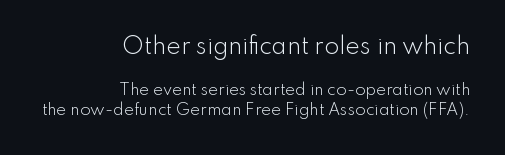
{"italic": "no", "bold": "no", "underline": "no", "align": "right", "line_spacing": "normal", "line_spacing_ratio": 1.34, "letter_spacing": "normal", "letter_spacing_em": 0.0, "larger_block": "first", "size_ratio": 1.47, "glyph_px": 22}
